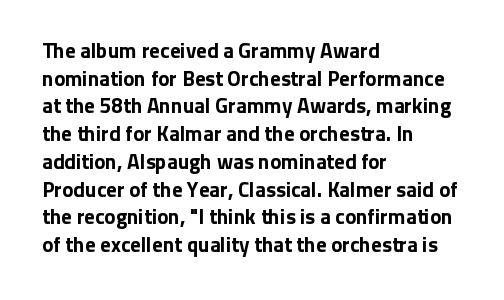
Q: Is the text bold? A: Yes.
Q: Is the text italic (slanted)? A: No, it is upright.
Q: Is the text underlined? A: No.
Q: How is the paragraph aligned? A: Left-aligned.
Q: Is the spacing between letters normal or unusually wide? A: Normal.
Q: Is the spacing between lines tight, normal or loose? A: Normal.
